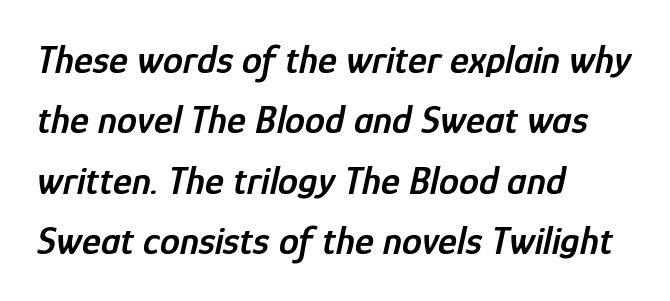
The image shows 40 px semibold, condensed type, italic (leaning right); set left-aligned, normal line spacing (1.51x), normal letter spacing, not underlined; low stroke contrast and a medium x-height.
